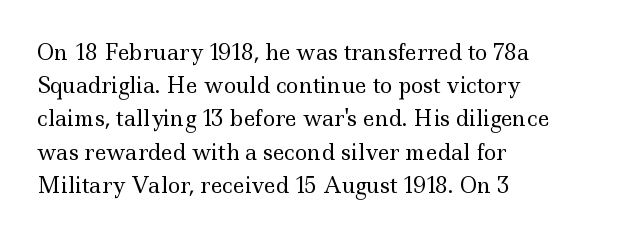
The image shows 21 px text type, upright; set left-aligned, normal line spacing (1.58x), normal letter spacing, not underlined.
